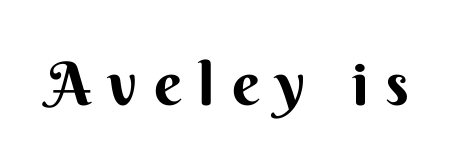
{"serif": "no", "italic": "no", "width": "normal", "stroke_contrast": "medium", "x_height": "small", "monospaced": "no", "underline": "no", "letter_spacing": "wide", "letter_spacing_em": 0.28, "glyph_px": 60}
